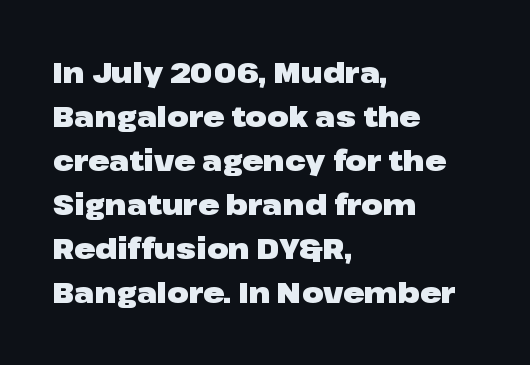
Nobody touched the tracking dial on this one. Note the varied advance widths — an 'i' is clearly narrower than an 'm'. Each new line begins a customary step beneath the previous one. Line starts are locked; line ends wander.
